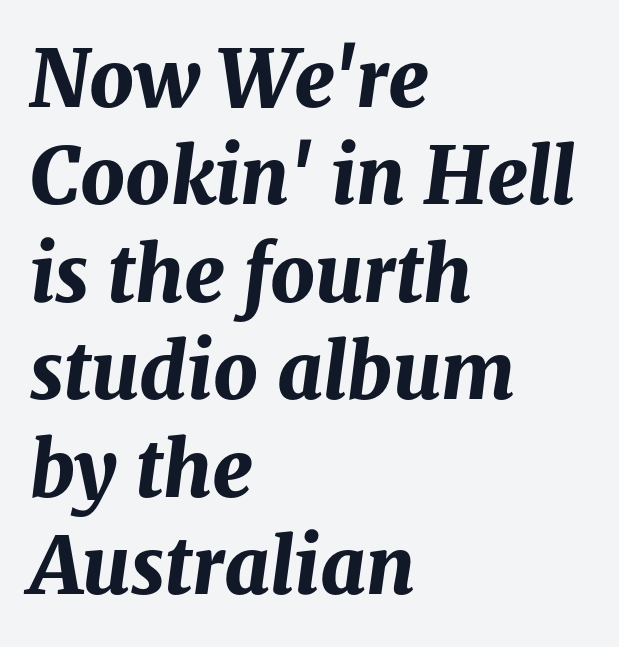
Q: Is the text bold? A: Yes.
Q: Is the text italic (slanted)? A: Yes, it leans right by about 8 degrees.
Q: Is the text underlined? A: No.
Q: How is the paragraph aligned? A: Left-aligned.
Q: Is the spacing between letters normal or unusually wide? A: Normal.
Q: Is the spacing between lines tight, normal or loose? A: Normal.
Q: Width (condensed, normal, or wide)? A: Normal.
Q: Stroke contrast? A: Medium.
Q: x-height? A: Medium.
Q: Monospaced? A: No.
